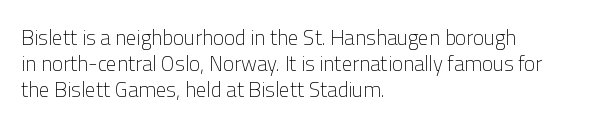
{"italic": "no", "bold": "no", "underline": "no", "align": "left", "line_spacing_ratio": 1.24, "letter_spacing": "normal", "letter_spacing_em": 0.0, "glyph_px": 21}
